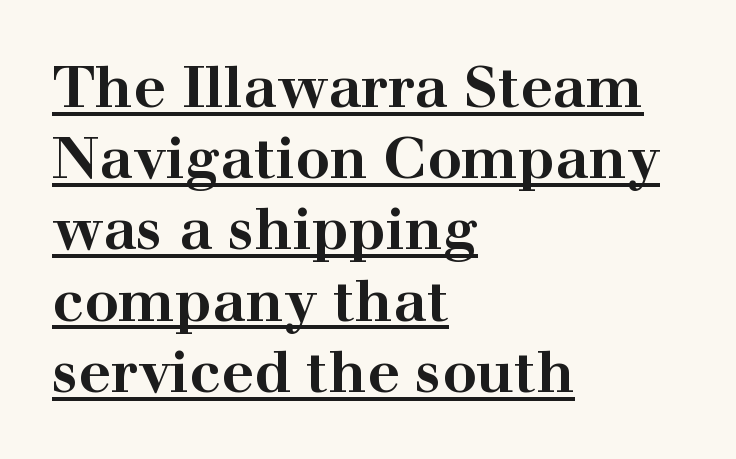
{"serif": "yes", "italic": "no", "bold": "yes", "weight": "bold", "width": "wide", "stroke_contrast": "high", "x_height": "medium", "monospaced": "no", "underline": "yes", "align": "left", "line_spacing": "normal", "line_spacing_ratio": 1.25, "letter_spacing": "normal", "letter_spacing_em": 0.0, "glyph_px": 57}
